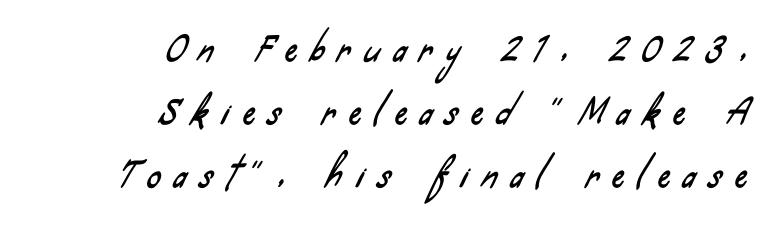
Q: Is the typeface a serif or a sans-serif typeface? A: Sans-serif.
Q: Is the text underlined? A: No.
Q: How is the paragraph aligned? A: Right-aligned.
Q: Is the spacing between letters normal or unusually wide? A: Unusually wide.
Q: Width (condensed, normal, or wide)? A: Condensed.
Q: Stroke contrast? A: Low.
Q: x-height? A: Small.
Q: Monospaced? A: No.
